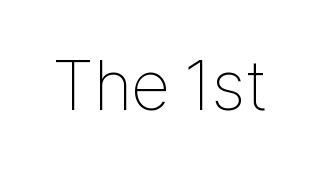
Clear beneath every line of the passage. Character widths vary here, with narrow letters taking less room than wide ones. The strokes are not fattened; the text isn't bold. The typography opts for an upright posture over an oblique one. Look at the bottom of the vertical strokes: they stop flat, with no serifs.
